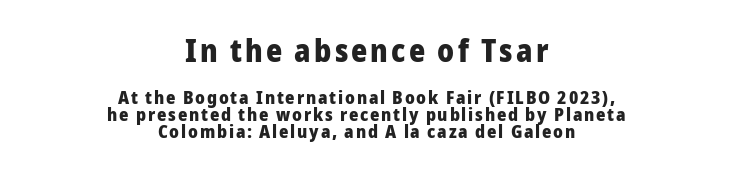
The image shows 31 px heavy sans-serif type, upright; set centered, tight line spacing (0.96x), not underlined; the first (top) block is 1.72x larger; low stroke contrast and a medium x-height.
